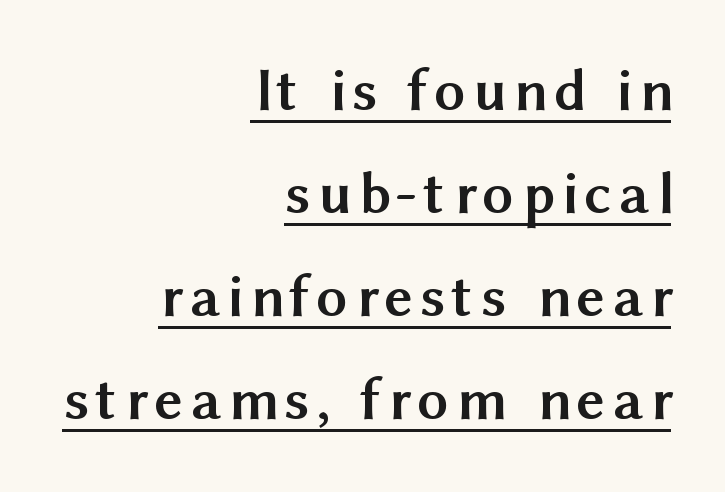
Does a line run under the words? Yes, clearly. Typesetter's note: full bold, strokes at maximum text heaviness. A typesetter would call this proportional, since set widths differ per character. Casual observation: everything's shoved over to the right. Italic? Not at all — the glyphs are vertical. Letterform terminals end flat and unadorned throughout the passage.
